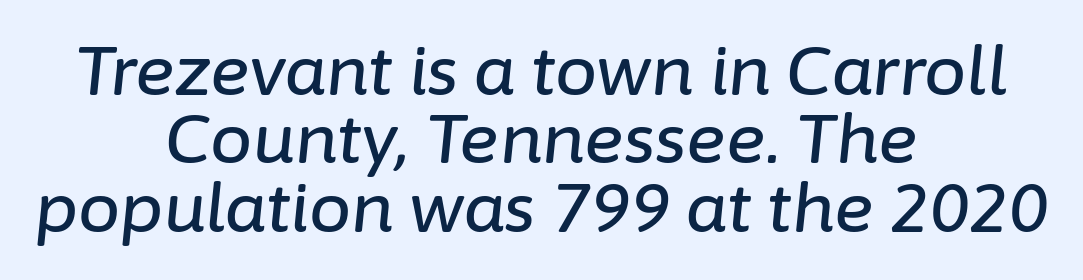
Q: Is the text italic (slanted)? A: Yes, it leans right by about 6 degrees.
Q: Is the text underlined? A: No.
Q: How is the paragraph aligned? A: Centered.
Q: Is the spacing between letters normal or unusually wide? A: Normal.
Q: Is the spacing between lines tight, normal or loose? A: Tight.
Q: Width (condensed, normal, or wide)? A: Normal.
Q: Stroke contrast? A: Low.
Q: x-height? A: Medium.
Q: Monospaced? A: No.
